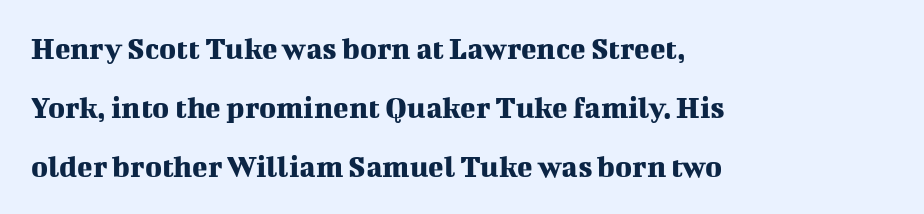
Note: serifs present on the glyphs. Caption: standard tracking, unaltered. Rule under the text: the space is simply empty. If you drew a line through each stem, it would be perfectly vertical. Short and long lines alike share a common starting point at left.
